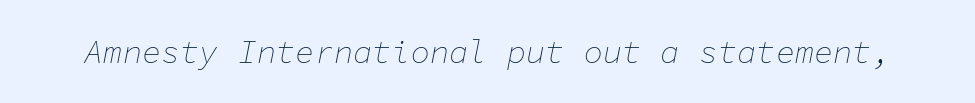
Q: Is the text bold? A: No.
Q: Is the text italic (slanted)? A: Yes, it leans right by about 11 degrees.
Q: Is the text underlined? A: No.
Q: Is the spacing between letters normal or unusually wide? A: Normal.
Q: Width (condensed, normal, or wide)? A: Normal.
Q: Stroke contrast? A: Low.
Q: x-height? A: Medium.
Q: Monospaced? A: Yes.
